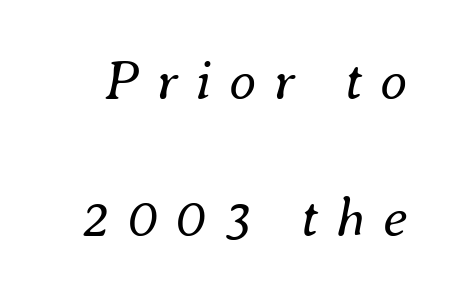
{"italic": "yes", "lean": "right", "slant_degrees": 8, "bold": "no", "weight": "regular", "width": "normal", "stroke_contrast": "medium", "x_height": "small", "monospaced": "no", "underline": "no", "line_spacing": "loose", "line_spacing_ratio": 2.45, "letter_spacing": "wide", "letter_spacing_em": 0.31, "glyph_px": 56}
